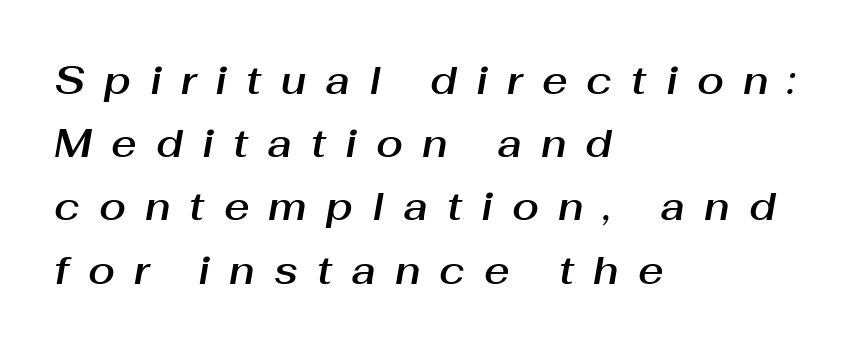
Q: Is the text italic (slanted)? A: Yes, it leans right by about 10 degrees.
Q: Is the text underlined? A: No.
Q: How is the paragraph aligned? A: Left-aligned.
Q: Is the spacing between letters normal or unusually wide? A: Unusually wide.
Q: Is the spacing between lines tight, normal or loose? A: Normal.
Q: Width (condensed, normal, or wide)? A: Normal.
Q: Stroke contrast? A: Medium.
Q: x-height? A: Medium.
Q: Monospaced? A: No.
